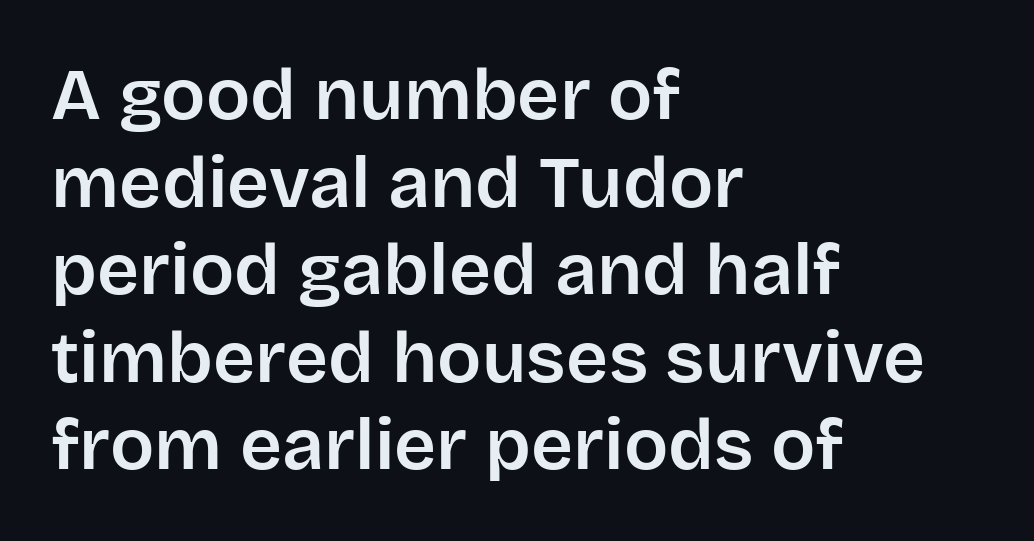
Q: Is the text italic (slanted)? A: No, it is upright.
Q: Is the typeface a serif or a sans-serif typeface? A: Sans-serif.
Q: Is the text underlined? A: No.
Q: How is the paragraph aligned? A: Left-aligned.
Q: Is the spacing between letters normal or unusually wide? A: Normal.
Q: Width (condensed, normal, or wide)? A: Normal.
Q: Stroke contrast? A: Low.
Q: x-height? A: Large.
Q: Monospaced? A: No.
